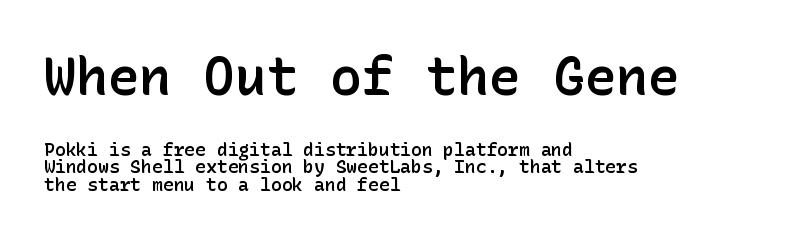
How heavy is the stroke? Medium-heavy — a semibold, shy of bold. This rendering leaves character spacing at its baseline value. Check the space under the baseline: it is left empty. The font family rendered here belongs to the sans-serif group.
